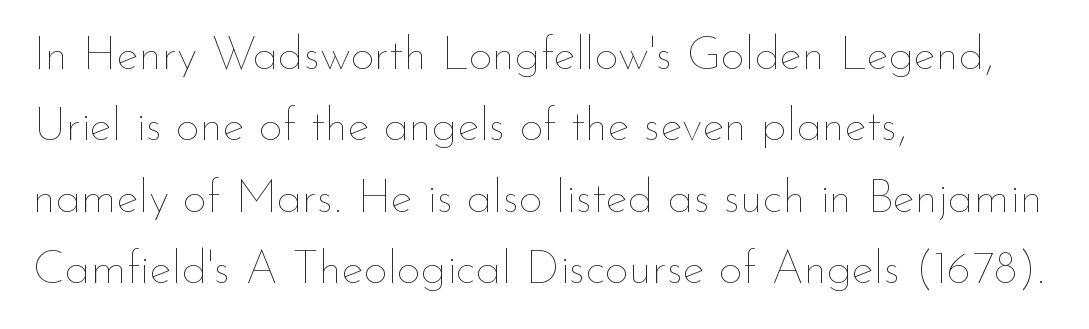
{"italic": "no", "bold": "no", "weight": "thin", "width": "normal", "stroke_contrast": "low", "x_height": "small", "monospaced": "no", "underline": "no", "align": "left", "line_spacing": "normal", "line_spacing_ratio": 1.52, "letter_spacing": "normal", "letter_spacing_em": 0.0, "glyph_px": 47}
